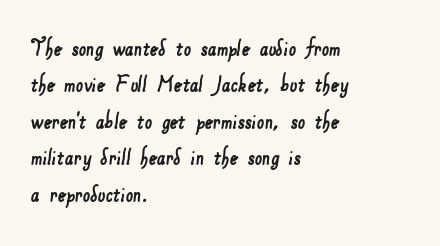
The image shows 26 px text type; set left-aligned, normal line spacing (1.4x), normal letter spacing, not underlined.
